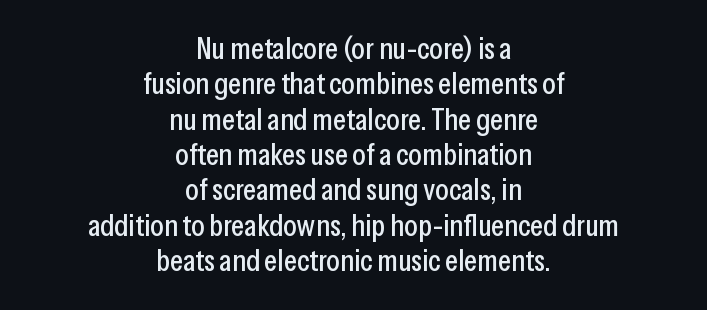
Posture: vertical. Just letters on the line, the space beneath them empty. Proportional: the letters do not fall into vertical columns. Neither beginnings nor endings align; midpoints do.
